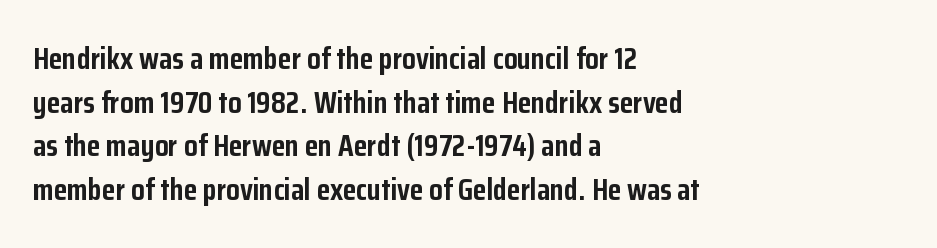
Note the varied advance widths — an 'i' is clearly narrower than an 'm'. Notice how the stems are strictly vertical — no italics here. Letter spacing: default. The strokes are fattened all the way to bold. These lines are composed in type without serifs. The lines in this sample share a left origin and differ only in where they stop.
